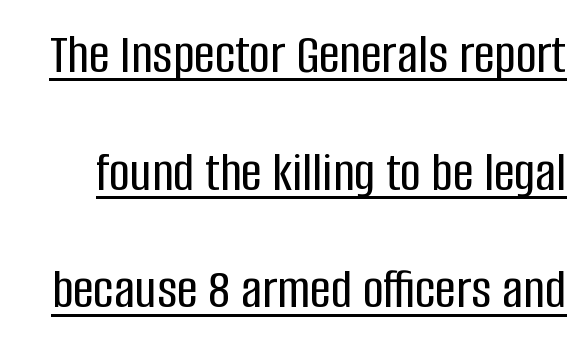
Has an underline been added? It has. Serif or sans? Sans — the stroke terminals are bare. Airy leading. The font's upright variant was chosen for this text. Do the characters align in a grid? No, the font is proportional.
